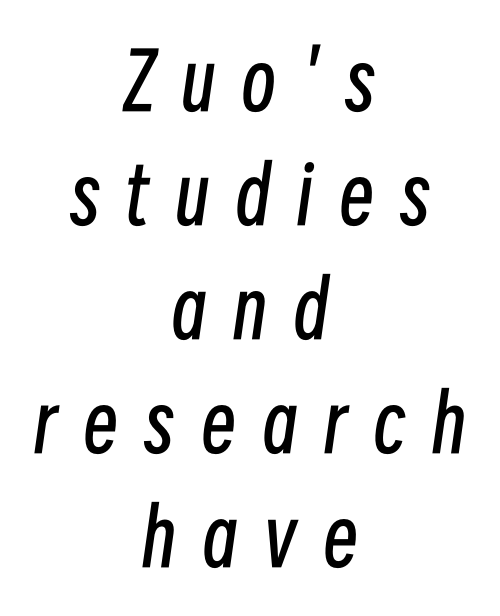
Q: Is the text bold? A: No.
Q: Is the text italic (slanted)? A: Yes, it leans right by about 8 degrees.
Q: Is the text underlined? A: No.
Q: How is the paragraph aligned? A: Centered.
Q: Is the spacing between letters normal or unusually wide? A: Unusually wide.
Q: Is the spacing between lines tight, normal or loose? A: Normal.
Q: Width (condensed, normal, or wide)? A: Condensed.
Q: Stroke contrast? A: Low.
Q: x-height? A: Medium.
Q: Monospaced? A: No.
